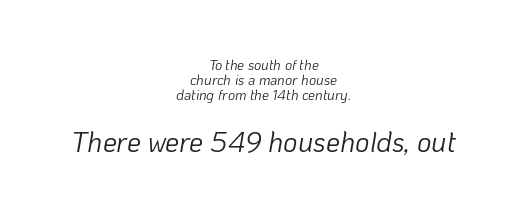
The image shows 28 px light type, italic (leaning right); set centered, tight line spacing (1.06x), normal letter spacing, not underlined; the second (bottom) block is 2.0x larger; low stroke contrast and a medium x-height.
